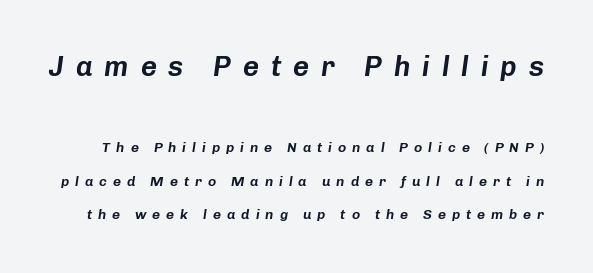
{"italic": "yes", "lean": "right", "slant_degrees": 8, "width": "normal", "stroke_contrast": "low", "x_height": "medium", "monospaced": "no", "underline": "no", "line_spacing": "loose", "line_spacing_ratio": 2.39, "letter_spacing": "wide", "letter_spacing_em": 0.42, "larger_block": "first", "size_ratio": 2.0, "glyph_px": 28}
